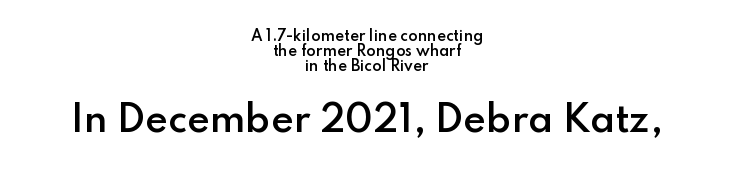
Q: Is the text bold? A: Semi-bold.
Q: Is the text italic (slanted)? A: No, it is upright.
Q: Is the typeface a serif or a sans-serif typeface? A: Sans-serif.
Q: Is the text underlined? A: No.
Q: How is the paragraph aligned? A: Centered.
Q: Is the spacing between letters normal or unusually wide? A: Normal.
Q: Is the spacing between lines tight, normal or loose? A: Tight.
Q: Which block of text is set in a larger size, the first (top) or the second (bottom)? A: The second (bottom) one.
Q: Width (condensed, normal, or wide)? A: Normal.
Q: Stroke contrast? A: Low.
Q: x-height? A: Small.
Q: Monospaced? A: No.
